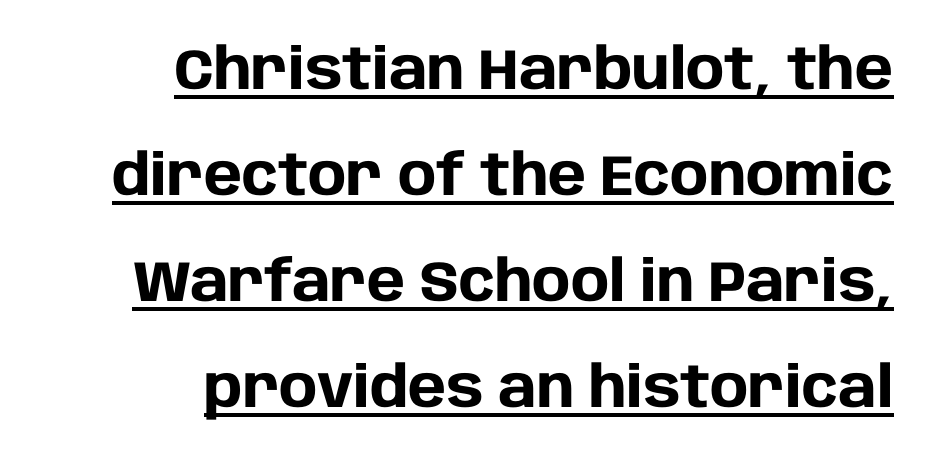
A flush-right, rag-left setting is used for this passage. What stands out about the letter spacing? Nothing — it is the standard amount. Looks like someone drew a line under every word here. Is there any slant? The stems are plumb.
